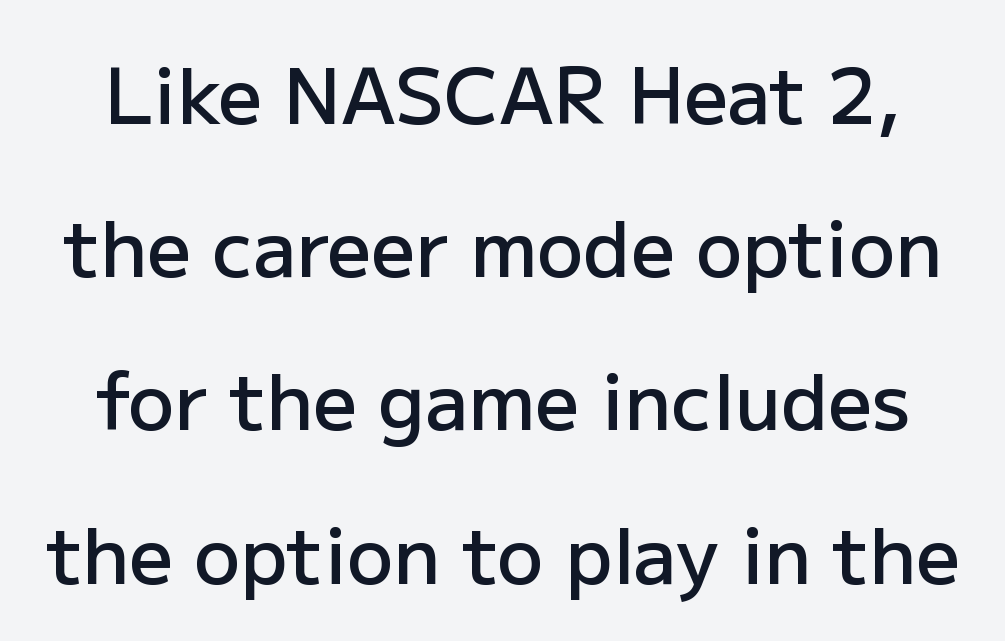
The image shows 77 px semibold sans-serif type, upright; set loose line spacing (1.99x), normal letter spacing, not underlined; low stroke contrast and a medium x-height.
